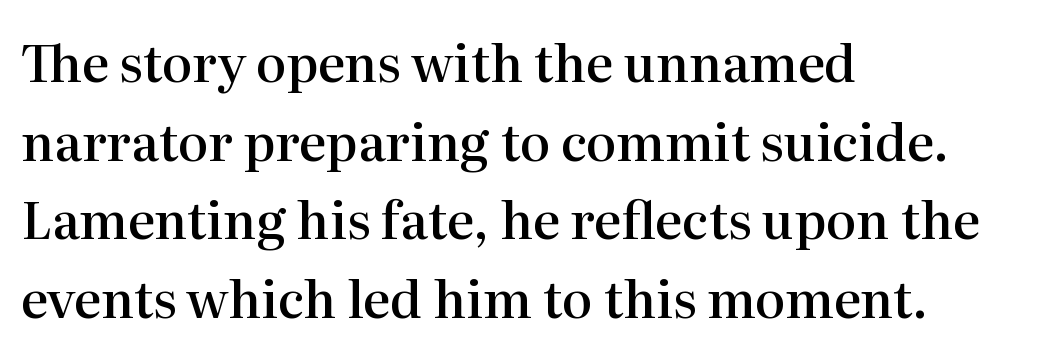
{"serif": "yes", "italic": "no", "bold": "semi", "weight": "semibold", "width": "normal", "stroke_contrast": "high", "x_height": "medium", "monospaced": "no", "underline": "no", "align": "left", "line_spacing": "normal", "line_spacing_ratio": 1.54, "letter_spacing": "normal", "letter_spacing_em": 0.0, "glyph_px": 51}
